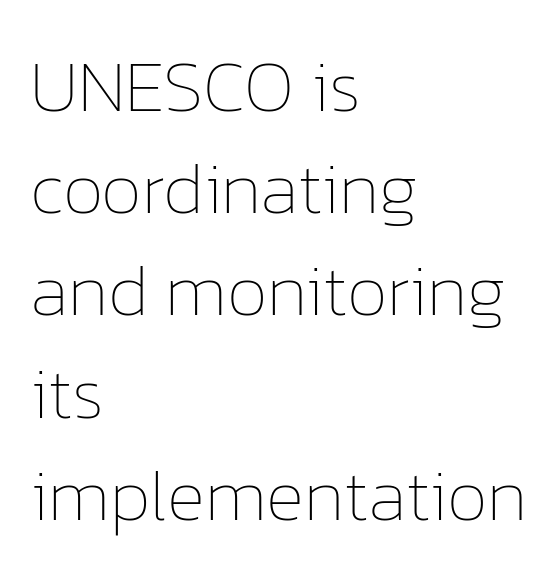
The image shows 73 px thin type, upright; set left-aligned, normal line spacing (1.4x), normal letter spacing, not underlined; low stroke contrast and a medium x-height.
